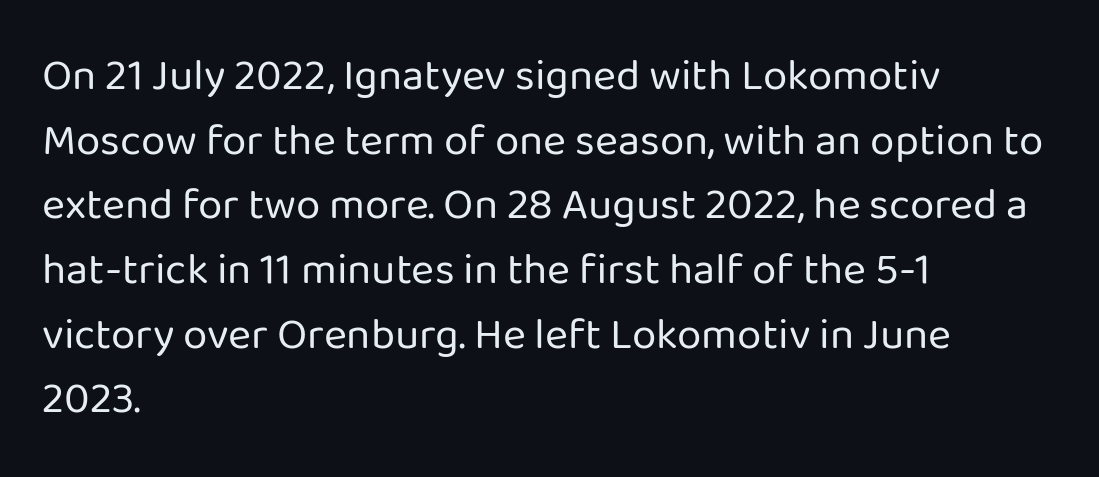
Q: Is the text bold? A: No.
Q: Is the text italic (slanted)? A: No, it is upright.
Q: Is the typeface a serif or a sans-serif typeface? A: Sans-serif.
Q: Is the text underlined? A: No.
Q: How is the paragraph aligned? A: Left-aligned.
Q: Is the spacing between letters normal or unusually wide? A: Normal.
Q: Is the spacing between lines tight, normal or loose? A: Normal.
Q: Width (condensed, normal, or wide)? A: Normal.
Q: Stroke contrast? A: Low.
Q: x-height? A: Medium.
Q: Monospaced? A: No.
